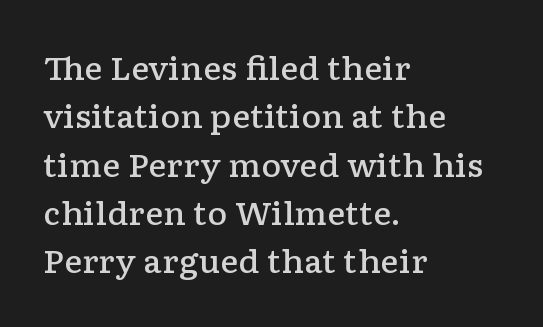
Q: Is the text bold? A: Semi-bold.
Q: Is the text italic (slanted)? A: No, it is upright.
Q: Is the typeface a serif or a sans-serif typeface? A: Serif.
Q: Is the text underlined? A: No.
Q: How is the paragraph aligned? A: Left-aligned.
Q: Is the spacing between letters normal or unusually wide? A: Normal.
Q: Is the spacing between lines tight, normal or loose? A: Normal.
Q: Width (condensed, normal, or wide)? A: Wide.
Q: Stroke contrast? A: Low.
Q: x-height? A: Medium.
Q: Monospaced? A: No.
